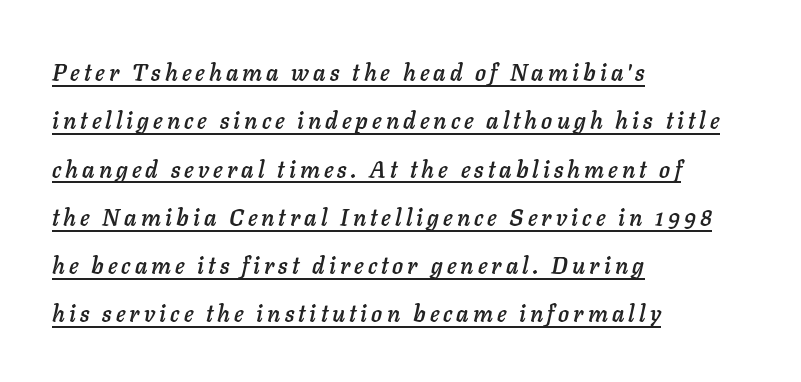
{"italic": "yes", "lean": "right", "slant_degrees": 11, "underline": "yes", "align": "left", "line_spacing": "loose", "line_spacing_ratio": 2.1, "glyph_px": 23}
